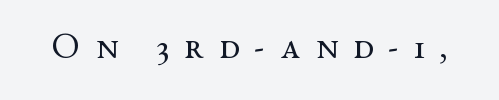
The image shows 37 px regular-weight, wide serif type, upright; set unusually wide letter spacing (+0.41 em), not underlined; medium stroke contrast and a medium x-height.
